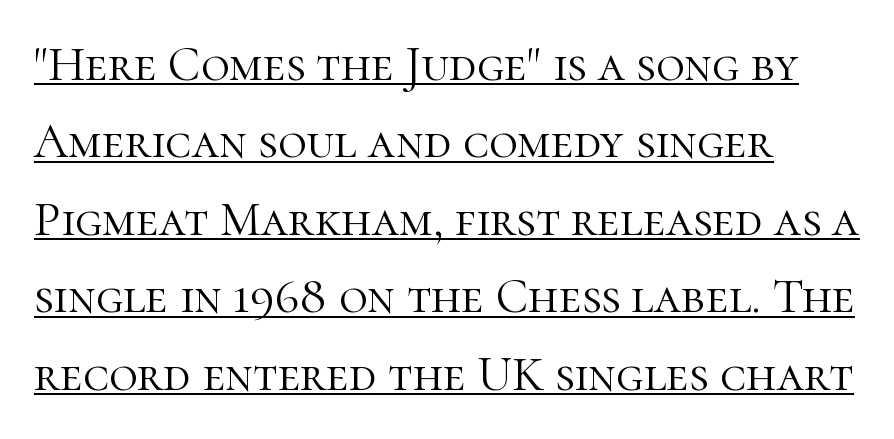
The image shows 49 px light serif type, upright; set left-aligned, normal line spacing (1.58x), normal letter spacing, underlined; high stroke contrast and a medium x-height.
